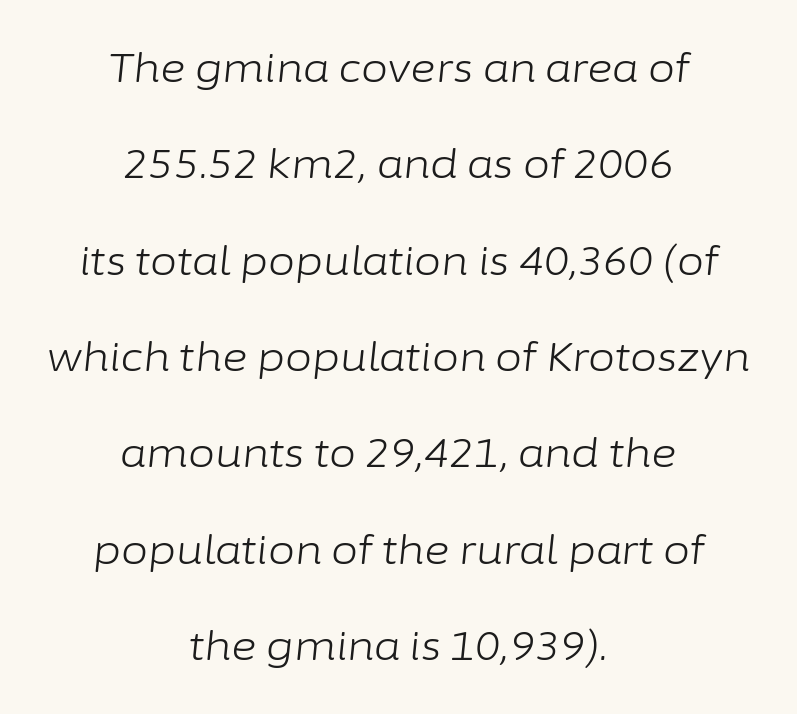
The image shows 39 px light type, italic (leaning right); set centered, loose line spacing (2.47x), normal letter spacing, not underlined; low stroke contrast and a medium x-height.
